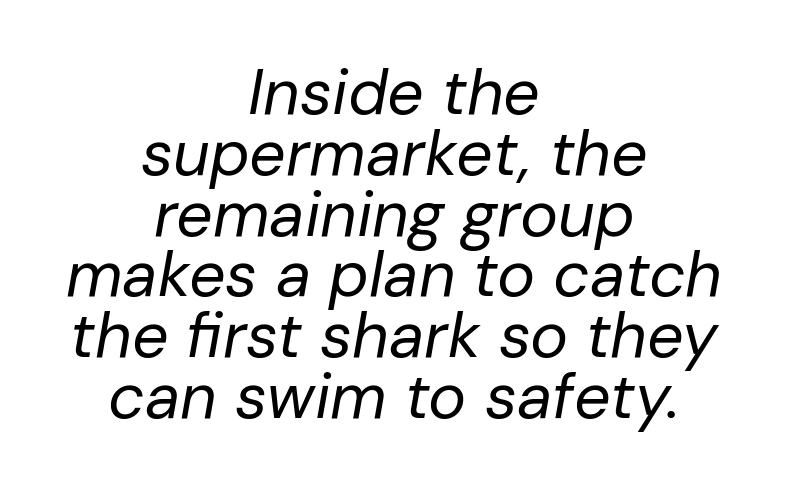
Q: Is the text bold? A: No.
Q: Is the text italic (slanted)? A: Yes, it leans right by about 10 degrees.
Q: Is the text underlined? A: No.
Q: How is the paragraph aligned? A: Centered.
Q: Is the spacing between letters normal or unusually wide? A: Normal.
Q: Is the spacing between lines tight, normal or loose? A: Tight.
Q: Width (condensed, normal, or wide)? A: Normal.
Q: Stroke contrast? A: Low.
Q: x-height? A: Medium.
Q: Monospaced? A: No.
